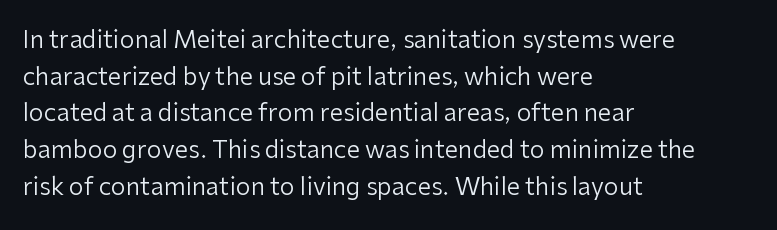
Standard letterfit; no display-style spreading of the glyphs. No chunkiness to these letters — they're not bold. This is roman type, the default non-slanted kind. Does the copy run flush right? No — it runs flush left.
